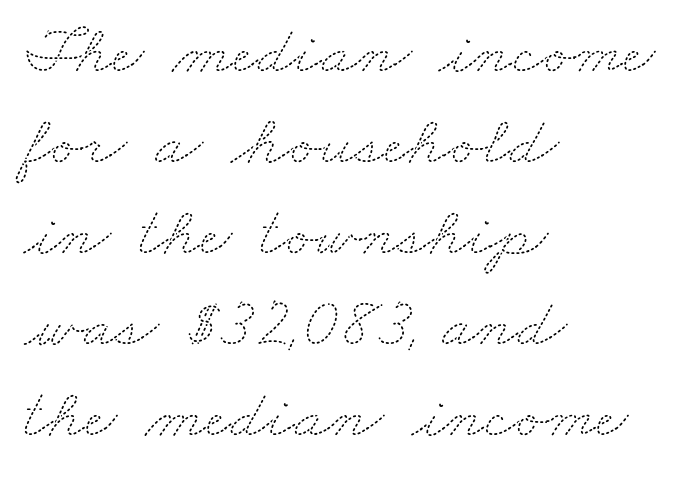
Q: Is the text bold? A: No.
Q: Is the text underlined? A: No.
Q: How is the paragraph aligned? A: Left-aligned.
Q: Is the spacing between letters normal or unusually wide? A: Normal.
Q: Is the spacing between lines tight, normal or loose? A: Normal.
Q: Width (condensed, normal, or wide)? A: Wide.
Q: Stroke contrast? A: Medium.
Q: x-height? A: Small.
Q: Monospaced? A: No.
